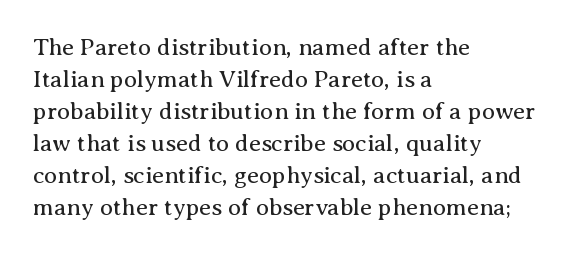
A bare baseline throughout the passage. Does the lettering tilt? It doesn't — this is upright. Leftover space on each line is placed entirely after the last word. Regarding leading, the lines here are spaced in the standard way. Inter-character spacing is left at the font's built-in metrics. Compared with a typical body face, this is equally light or lighter still.
